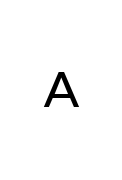
The image shows 49 px regular-weight sans-serif type, upright; set unusually wide letter spacing (+0.45 em), not underlined; low stroke contrast and a medium x-height.
